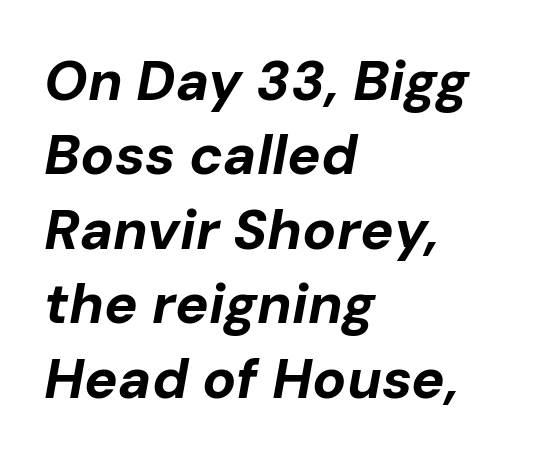
The image shows 56 px bold type, italic (leaning right); set left-aligned, normal line spacing (1.33x), normal letter spacing, not underlined; low stroke contrast and a medium x-height.
